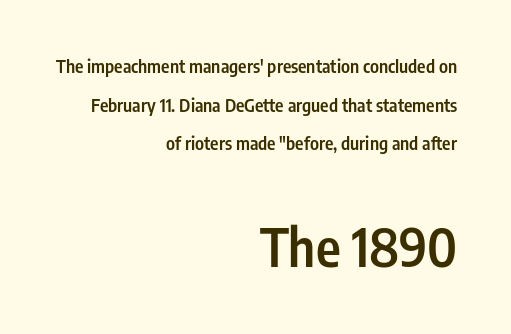
The space between consecutive lines is lavish. The typeface chosen for these lines omits serifs. Visually, the bottom section dominates because its glyphs are scaled up. Posture: upright roman. The area under the type is left untouched. Casual observation: everything's shoved over to the right.
